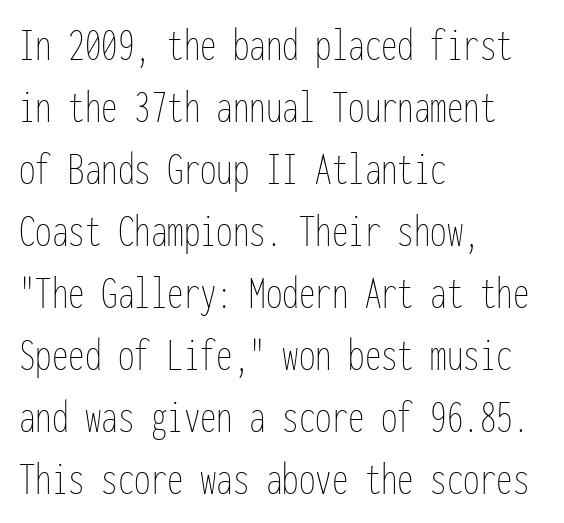
The image shows 47 px thin, condensed type, upright, monospaced; set left-aligned, normal line spacing (1.32x), normal letter spacing, not underlined; low stroke contrast and a medium x-height.
